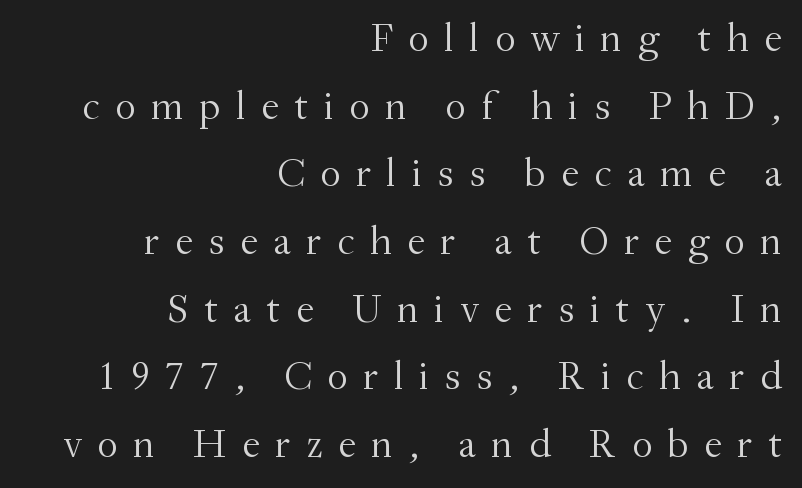
{"serif": "yes", "italic": "no", "bold": "no", "weight": "light", "width": "normal", "stroke_contrast": "medium", "x_height": "small", "monospaced": "no", "underline": "no", "align": "right", "line_spacing": "normal", "line_spacing_ratio": 1.65, "letter_spacing": "wide", "letter_spacing_em": 0.37, "glyph_px": 41}
